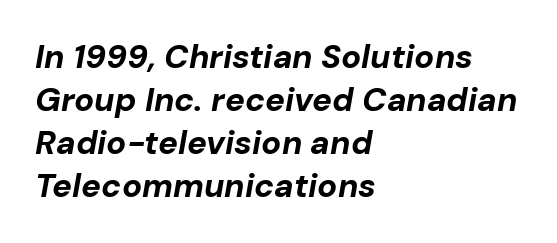
Typesetter's note: full bold, strokes at maximum text heaviness. Emphasis-style slanted type is in use. A typesetter would call this proportional, since set widths differ per character. The rendering uses a moderate line-height, typical for paragraphs.
